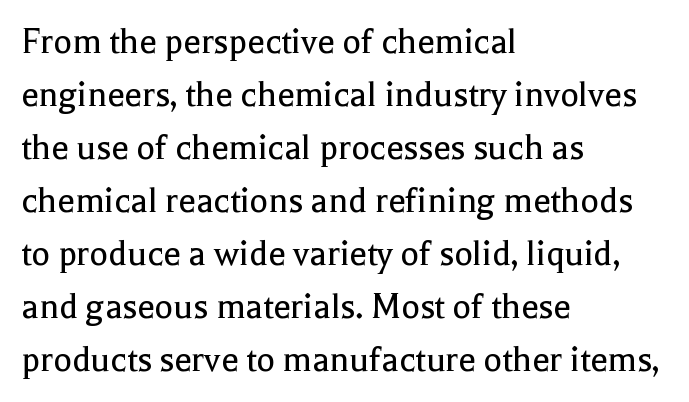
The image shows 39 px regular-weight serif type, upright; set left-aligned, normal line spacing (1.36x), normal letter spacing, not underlined; a medium x-height.
